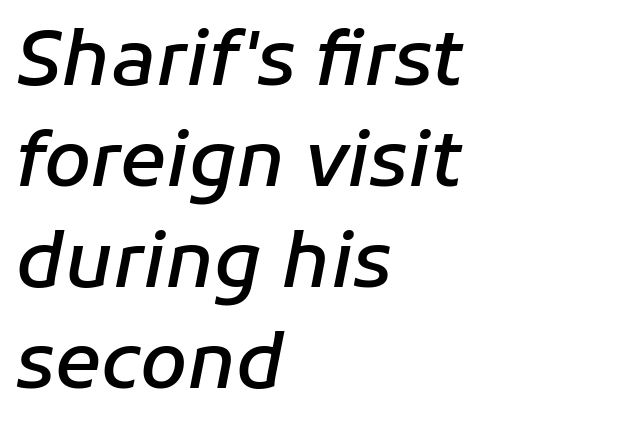
{"italic": "yes", "lean": "right", "slant_degrees": 11, "bold": "semi", "weight": "semibold", "width": "normal", "stroke_contrast": "low", "x_height": "medium", "monospaced": "no", "underline": "no", "align": "left", "line_spacing": "normal", "line_spacing_ratio": 1.33, "letter_spacing": "normal", "letter_spacing_em": 0.0, "glyph_px": 76}
